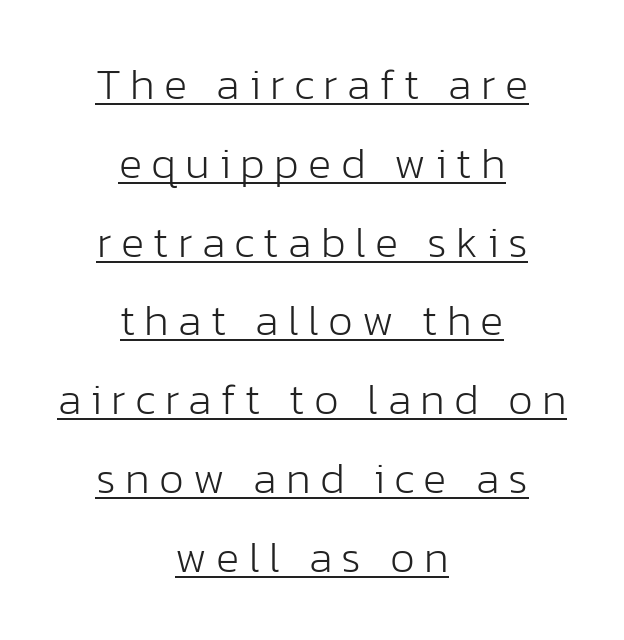
The image shows 44 px light sans-serif type, upright; set centered, line spacing 1.79x, unusually wide letter spacing (+0.21 em), underlined; low stroke contrast and a medium x-height.
